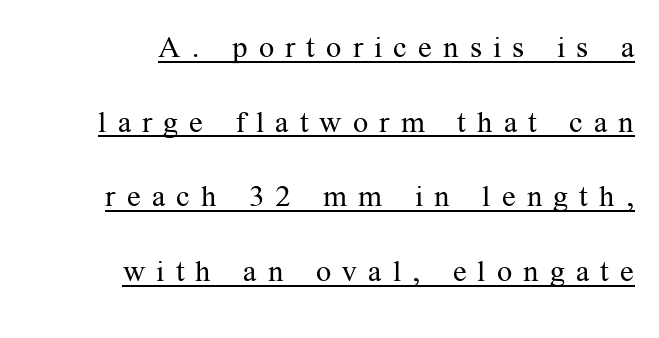
The image shows 30 px regular-weight serif type, upright; set right-aligned, loose line spacing (2.49x), unusually wide letter spacing (+0.37 em), underlined; medium stroke contrast and a medium x-height.
